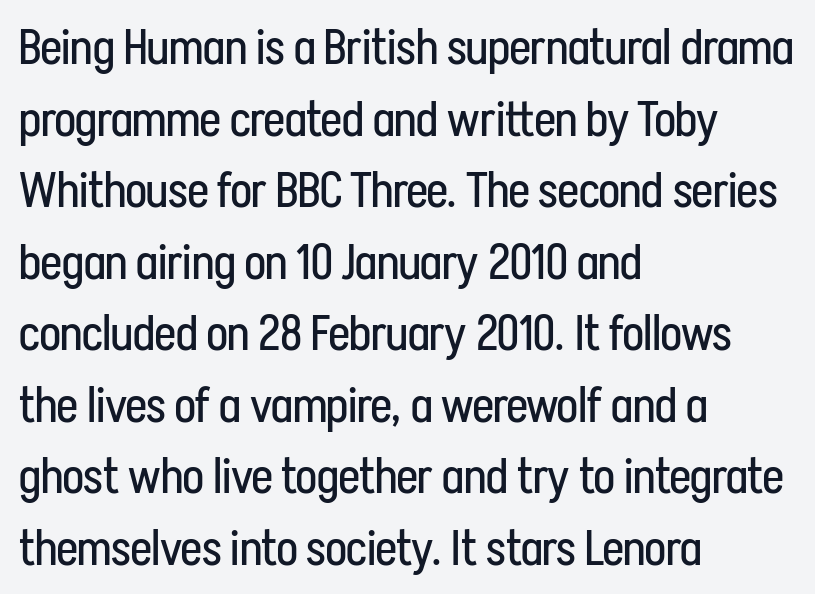
Q: Is the text bold? A: No.
Q: Is the text italic (slanted)? A: No, it is upright.
Q: Is the typeface a serif or a sans-serif typeface? A: Sans-serif.
Q: Is the text underlined? A: No.
Q: How is the paragraph aligned? A: Left-aligned.
Q: Is the spacing between letters normal or unusually wide? A: Normal.
Q: Is the spacing between lines tight, normal or loose? A: Normal.
Q: Width (condensed, normal, or wide)? A: Condensed.
Q: Stroke contrast? A: Low.
Q: x-height? A: Medium.
Q: Monospaced? A: No.
